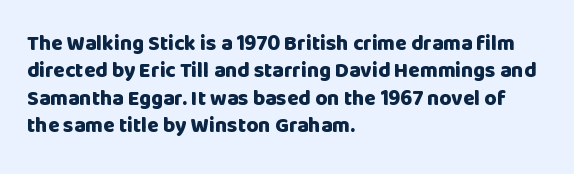
Q: Is the text bold? A: Yes.
Q: Is the text italic (slanted)? A: No, it is upright.
Q: Is the text underlined? A: No.
Q: How is the paragraph aligned? A: Left-aligned.
Q: Is the spacing between letters normal or unusually wide? A: Normal.
Q: Is the spacing between lines tight, normal or loose? A: Normal.
